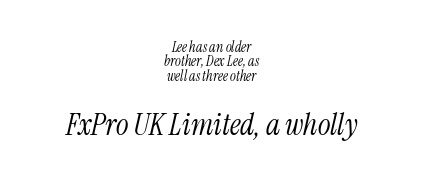
Q: Is the text bold? A: No.
Q: Is the text italic (slanted)? A: Yes, it leans right by about 13 degrees.
Q: Is the typeface a serif or a sans-serif typeface? A: Serif.
Q: Is the text underlined? A: No.
Q: How is the paragraph aligned? A: Centered.
Q: Is the spacing between letters normal or unusually wide? A: Normal.
Q: Is the spacing between lines tight, normal or loose? A: Tight.
Q: Which block of text is set in a larger size, the first (top) or the second (bottom)? A: The second (bottom) one.
Q: Width (condensed, normal, or wide)? A: Condensed.
Q: Stroke contrast? A: Medium.
Q: x-height? A: Medium.
Q: Monospaced? A: No.
